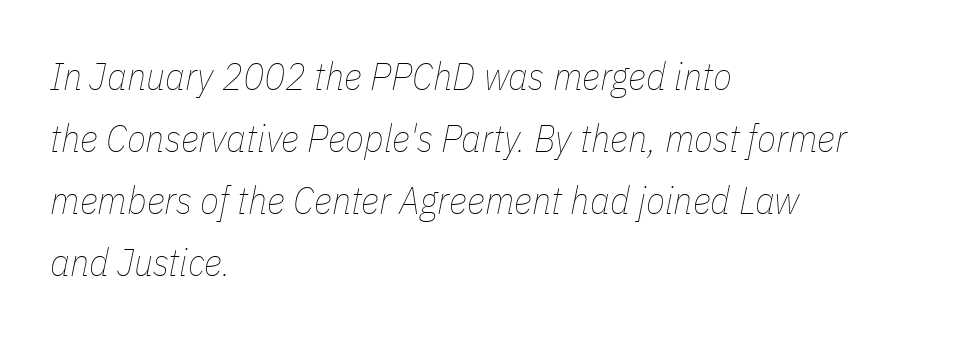
Q: Is the text bold? A: No.
Q: Is the text italic (slanted)? A: Yes, it leans right by about 11 degrees.
Q: Is the text underlined? A: No.
Q: How is the paragraph aligned? A: Left-aligned.
Q: Is the spacing between letters normal or unusually wide? A: Normal.
Q: Is the spacing between lines tight, normal or loose? A: Normal.
Q: Width (condensed, normal, or wide)? A: Condensed.
Q: Stroke contrast? A: Low.
Q: x-height? A: Medium.
Q: Monospaced? A: No.
